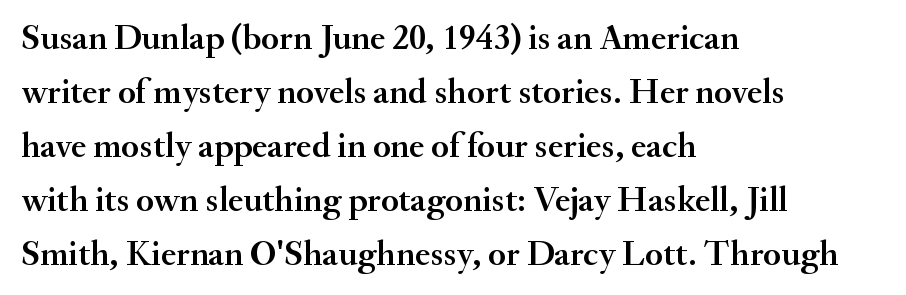
The image shows 36 px serif type, upright; set left-aligned, normal line spacing (1.5x), normal letter spacing, not underlined; medium stroke contrast and a small x-height.
